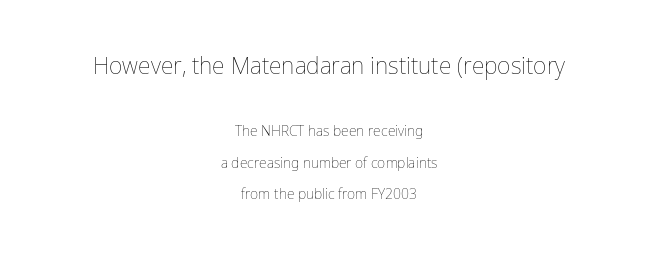
Q: Is the text bold? A: No.
Q: Is the text italic (slanted)? A: No, it is upright.
Q: Is the text underlined? A: No.
Q: How is the paragraph aligned? A: Centered.
Q: Is the spacing between letters normal or unusually wide? A: Normal.
Q: Is the spacing between lines tight, normal or loose? A: Loose.
Q: Which block of text is set in a larger size, the first (top) or the second (bottom)? A: The first (top) one.
